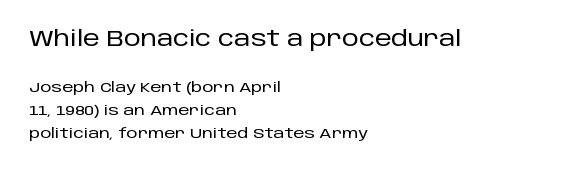
Observe the ordinary spacing: letters are neighbours, not strangers. Quick note: underline off. A typesetter would call this leading conventional body-copy spacing. This is the regular roman posture of the typeface.
